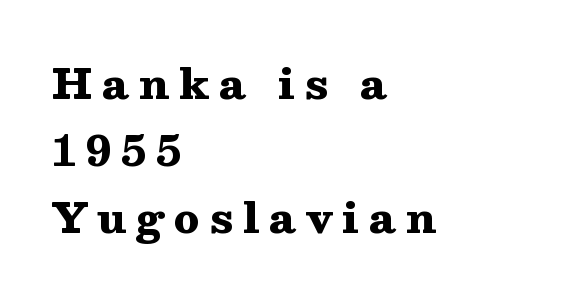
The image shows 41 px heavy, wide serif type, upright; set left-aligned, normal line spacing (1.63x), unusually wide letter spacing (+0.24 em), not underlined; medium stroke contrast and a medium x-height.
